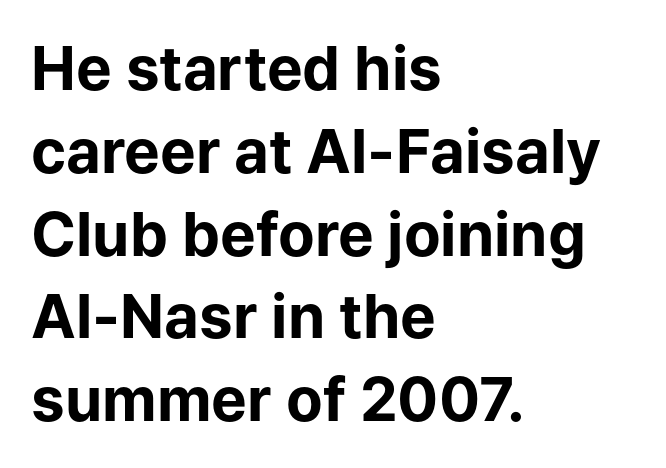
Students, this is bold: see how much ink each stroke carries. Character widths vary here, with narrow letters taking less room than wide ones. Each line starts at the same left margin while the right side varies. Honestly, there is no underline to notice here at all. The face used here is rendered with its standard letterfit. Compared with typical paragraphs, the rows here are spaced about the same.
